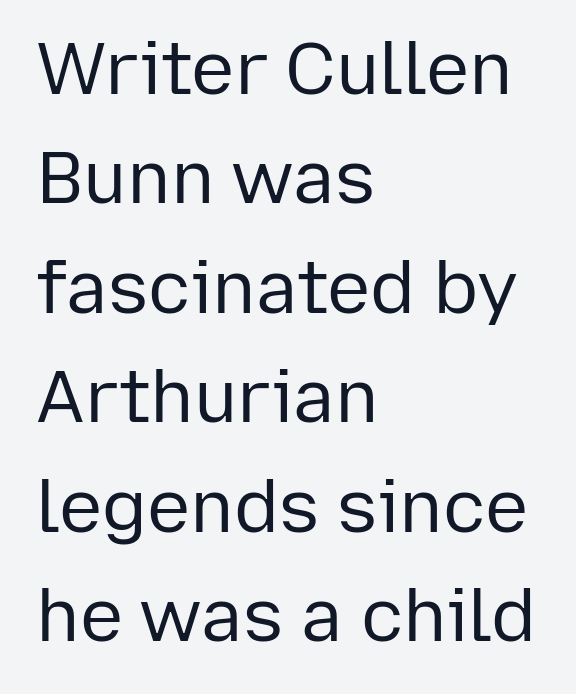
Q: Is the text bold? A: No.
Q: Is the text italic (slanted)? A: No, it is upright.
Q: Is the typeface a serif or a sans-serif typeface? A: Sans-serif.
Q: Is the text underlined? A: No.
Q: How is the paragraph aligned? A: Left-aligned.
Q: Is the spacing between letters normal or unusually wide? A: Normal.
Q: Is the spacing between lines tight, normal or loose? A: Normal.
Q: Width (condensed, normal, or wide)? A: Normal.
Q: Stroke contrast? A: Low.
Q: x-height? A: Medium.
Q: Monospaced? A: No.
